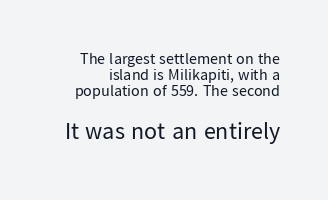
The image shows 24 px text type, upright; set tight line spacing (1.0x), normal letter spacing, not underlined; the second (bottom) block is 1.5x larger.
